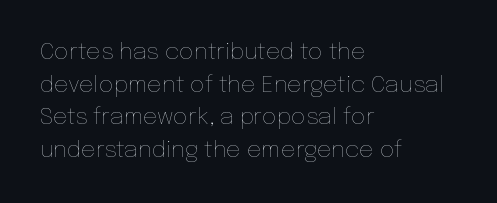
{"italic": "no", "bold": "no", "underline": "no", "align": "left", "line_spacing": "normal", "line_spacing_ratio": 1.42, "letter_spacing": "normal", "letter_spacing_em": 0.0, "glyph_px": 23}
